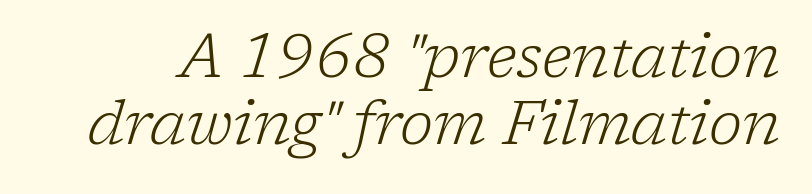
The image shows 61 px light serif type, italic (leaning right); set tight line spacing (1.1x), normal letter spacing, not underlined; low stroke contrast and a medium x-height.
